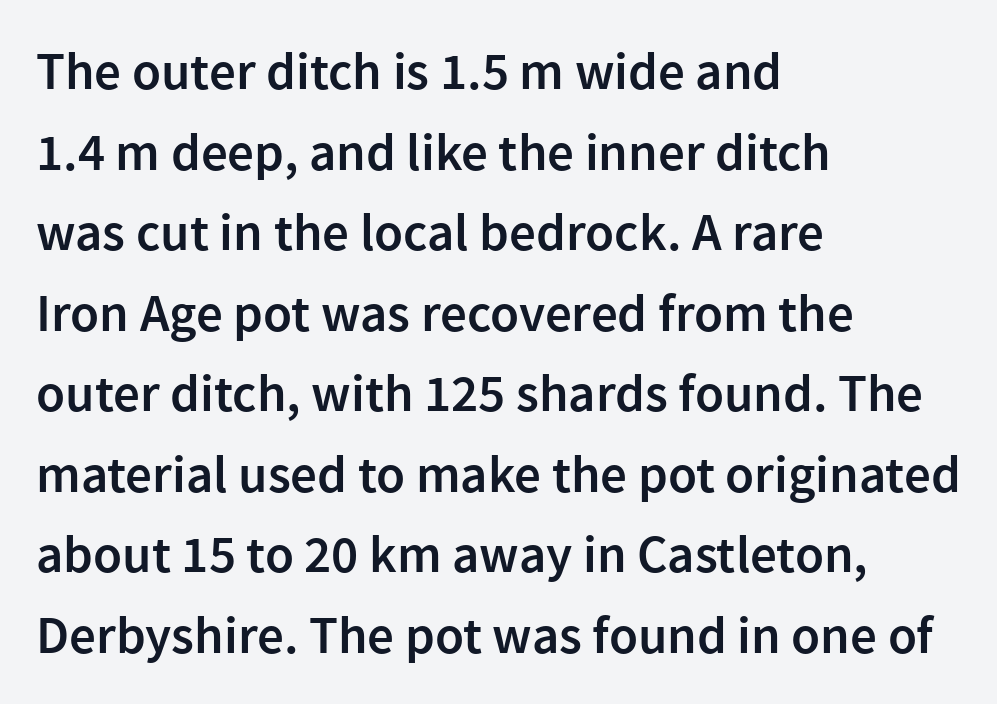
Q: Is the text bold? A: Semi-bold.
Q: Is the text italic (slanted)? A: No, it is upright.
Q: Is the typeface a serif or a sans-serif typeface? A: Sans-serif.
Q: Is the text underlined? A: No.
Q: How is the paragraph aligned? A: Left-aligned.
Q: Is the spacing between letters normal or unusually wide? A: Normal.
Q: Is the spacing between lines tight, normal or loose? A: Normal.
Q: Width (condensed, normal, or wide)? A: Normal.
Q: x-height? A: Medium.
Q: Monospaced? A: No.
